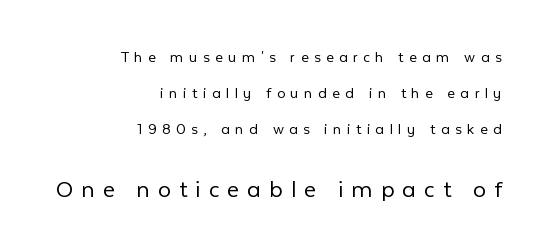
{"italic": "no", "bold": "no", "underline": "no", "align": "right", "line_spacing": "loose", "line_spacing_ratio": 2.11, "letter_spacing": "wide", "letter_spacing_em": 0.31, "larger_block": "second", "size_ratio": 1.53, "glyph_px": 26}
